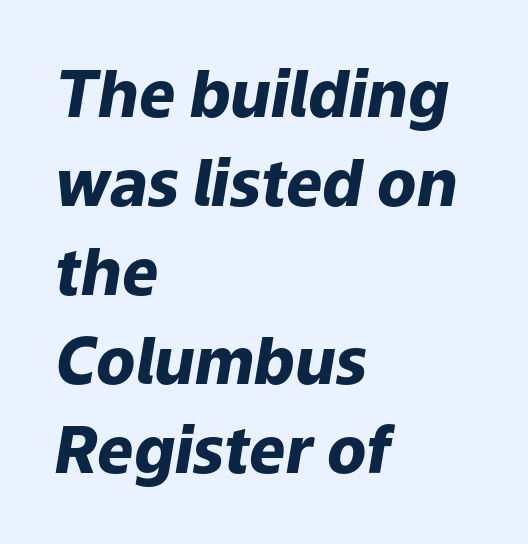
Heavy-handed strokes throughout: this text is bold. Spacing between characters is what you'd get straight out of the box. The specimen reads as italic at a glance. The foot of each line stays bare and open. Evenly set lines give the paragraph a standard silhouette. These lines are rendered in a variable-pitch font.
